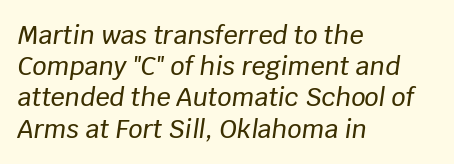
{"italic": "yes", "lean": "right", "slant_degrees": 8, "underline": "no", "align": "left", "line_spacing": "normal", "line_spacing_ratio": 1.25, "letter_spacing": "normal", "letter_spacing_em": 0.0, "glyph_px": 25}
